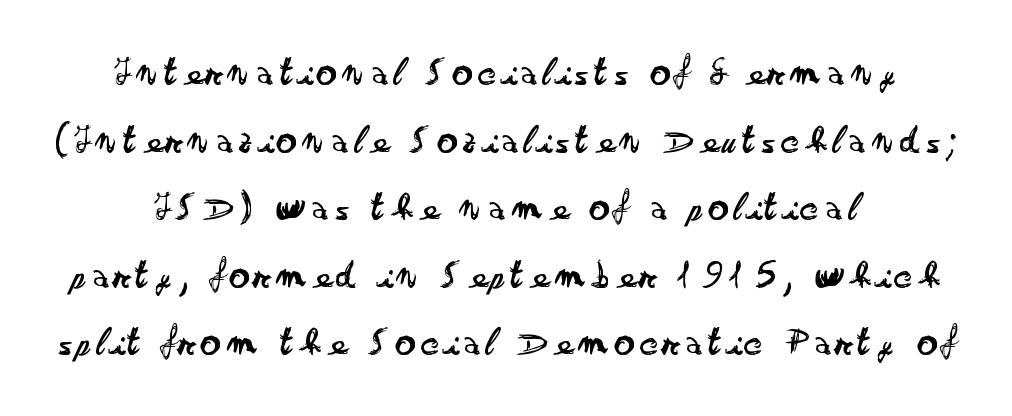
Is this a fixed-width face? No — the glyphs have proportional, varying widths. Unbolded letterforms with no extra heft. Typographically, this falls in the sans-serif category. This block has exactly the height ordinary leading produces. This rendering features lettering with no underline.
